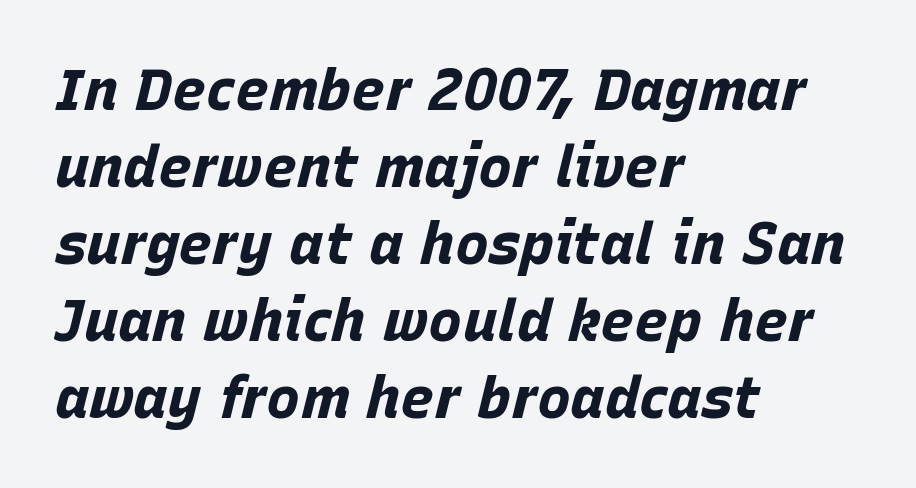
{"italic": "yes", "lean": "right", "slant_degrees": 15, "bold": "yes", "weight": "bold", "width": "normal", "stroke_contrast": "low", "x_height": "large", "monospaced": "no", "underline": "no", "align": "left", "line_spacing": "normal", "line_spacing_ratio": 1.35, "letter_spacing": "normal", "letter_spacing_em": 0.0, "glyph_px": 57}
